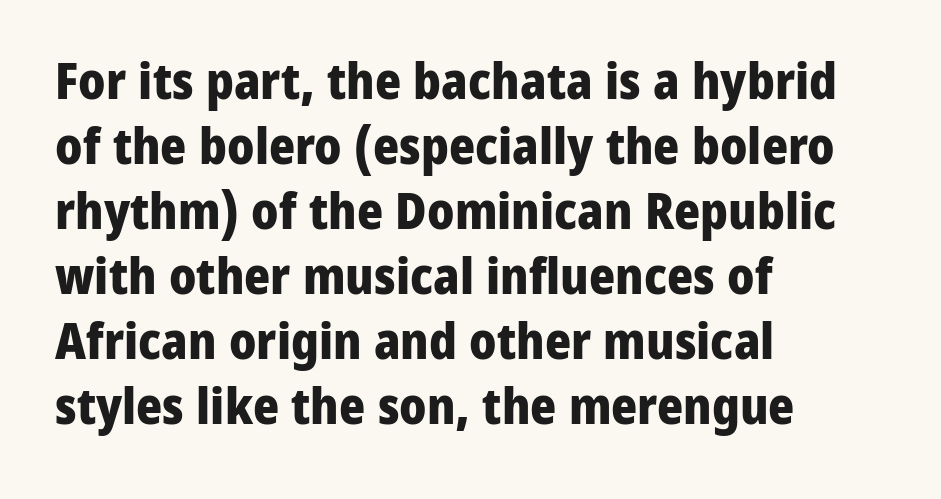
{"serif": "no", "italic": "no", "bold": "yes", "weight": "heavy", "width": "normal", "stroke_contrast": "low", "x_height": "medium", "monospaced": "no", "underline": "no", "align": "left", "line_spacing": "normal", "line_spacing_ratio": 1.3, "letter_spacing": "normal", "letter_spacing_em": 0.0, "glyph_px": 50}
